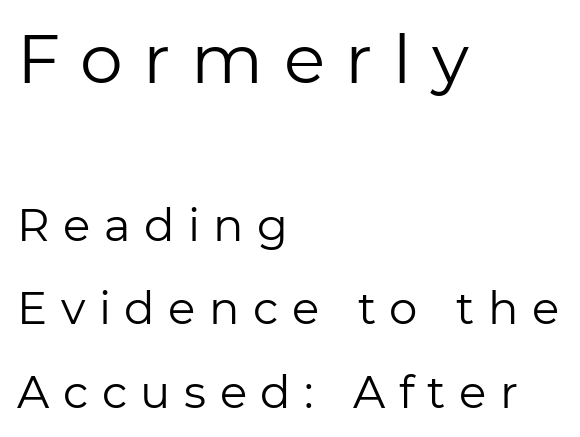
A typesetter would call this proportional, since set widths differ per character. Type style note: lacks serifs. Visually the block forms a straight wall on the left and a jagged coastline on the right. A clean baseline with only descenders dipping below it.
